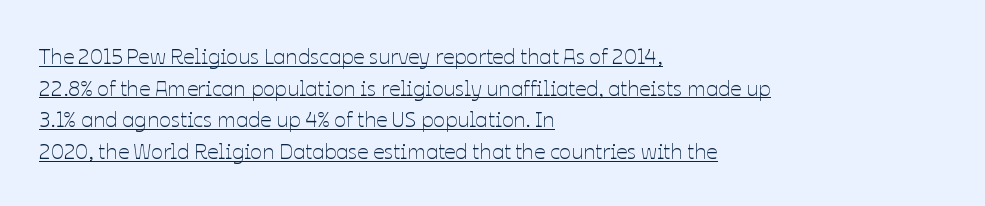
All the whitespace from short lines collects on the right. The font's upright variant was chosen for this text. Observe the ordinary spacing: letters are neighbours, not strangers. This reads as an unemphasized weight, regular at the heaviest.
